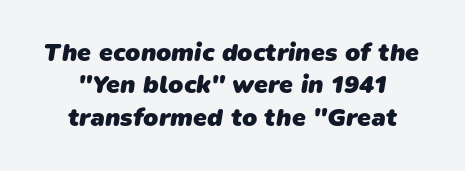
The image shows 25 px bold type; set centered, normal line spacing (1.3x), normal letter spacing, not underlined.
